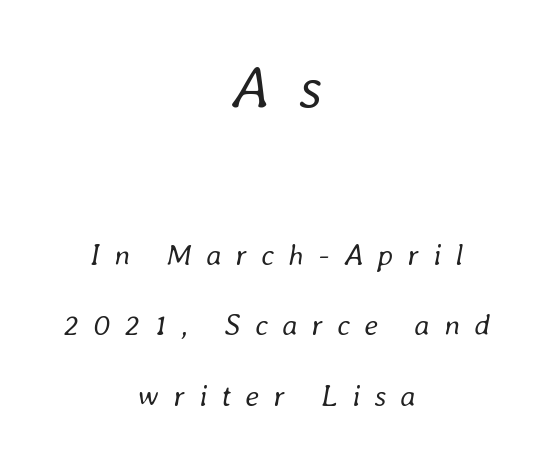
{"italic": "yes", "lean": "right", "slant_degrees": 8, "bold": "no", "weight": "regular", "width": "normal", "stroke_contrast": "low", "x_height": "medium", "monospaced": "no", "underline": "no", "align": "center", "line_spacing": "loose", "line_spacing_ratio": 2.34, "letter_spacing": "wide", "letter_spacing_em": 0.47, "larger_block": "first", "size_ratio": 1.97, "glyph_px": 59}
